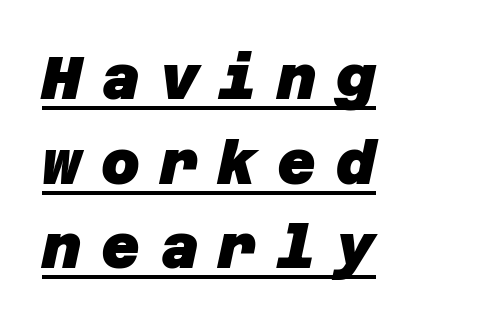
If you measured baseline to baseline, you'd find a middling distance. Serifs: no, the terminals of the letterforms are clean. In terms of weight, the rendering is a true, heavy bold. The rendering inserts visible extra space after every character.
